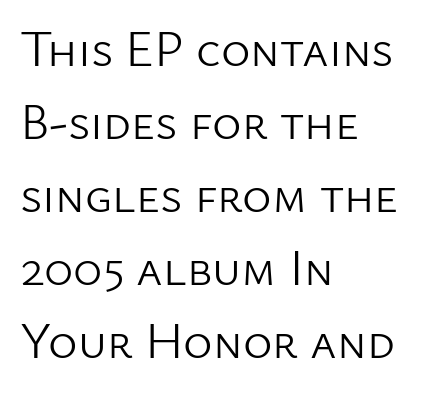
{"serif": "no", "italic": "no", "bold": "no", "weight": "light", "width": "normal", "stroke_contrast": "low", "x_height": "medium", "monospaced": "no", "underline": "no", "align": "left", "line_spacing": "normal", "line_spacing_ratio": 1.46, "letter_spacing": "normal", "letter_spacing_em": 0.0, "glyph_px": 50}
